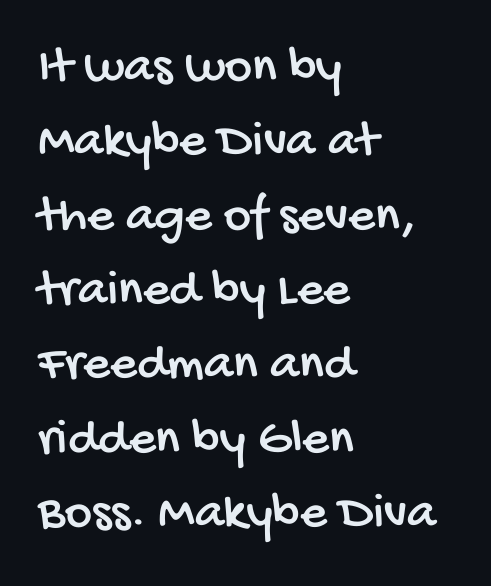
Q: Is the typeface a serif or a sans-serif typeface? A: Sans-serif.
Q: Is the text underlined? A: No.
Q: How is the paragraph aligned? A: Left-aligned.
Q: Is the spacing between letters normal or unusually wide? A: Normal.
Q: Is the spacing between lines tight, normal or loose? A: Normal.
Q: Width (condensed, normal, or wide)? A: Condensed.
Q: Stroke contrast? A: Low.
Q: x-height? A: Large.
Q: Monospaced? A: No.
